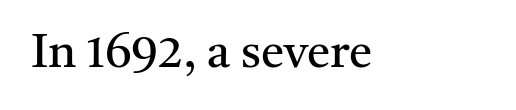
Q: Is the text bold? A: No.
Q: Is the text italic (slanted)? A: No, it is upright.
Q: Is the typeface a serif or a sans-serif typeface? A: Serif.
Q: Is the text underlined? A: No.
Q: Is the spacing between letters normal or unusually wide? A: Normal.
Q: Width (condensed, normal, or wide)? A: Normal.
Q: Stroke contrast? A: Medium.
Q: x-height? A: Medium.
Q: Monospaced? A: No.
